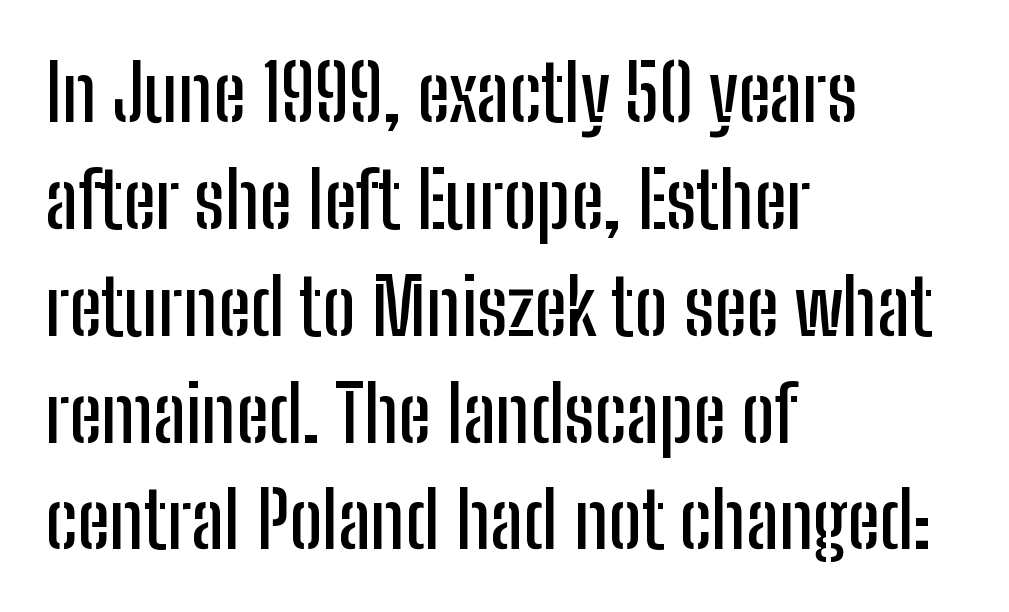
The image shows 78 px condensed sans-serif type, upright; set left-aligned, normal line spacing (1.37x), normal letter spacing, not underlined; low stroke contrast and a medium x-height.
